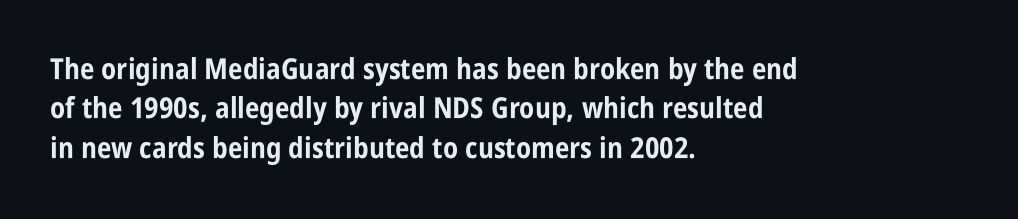
A dark, heavy texture on the line: the type is bold. You could not count columns in this text — the font is proportionally spaced. Layout note: lines flush left. There is no visible air inserted between adjacent glyphs. The gap between lines stays unmarked.
